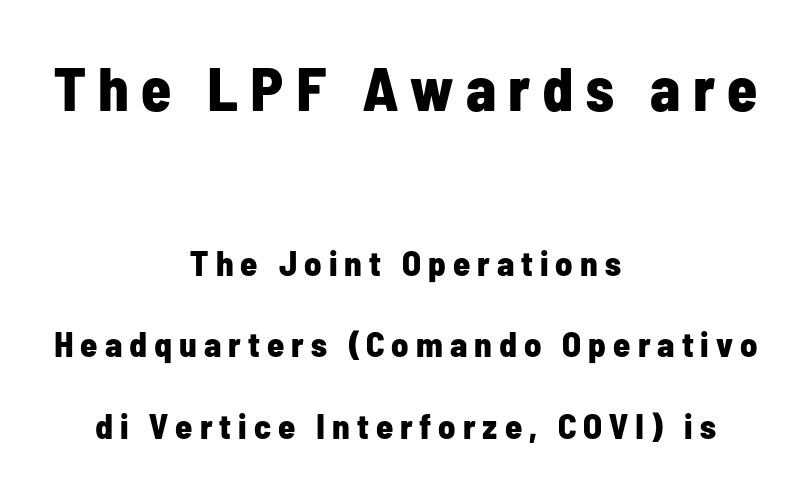
{"serif": "no", "italic": "no", "bold": "yes", "weight": "bold", "width": "condensed", "stroke_contrast": "low", "x_height": "medium", "monospaced": "no", "underline": "no", "align": "center", "line_spacing": "loose", "line_spacing_ratio": 2.33, "letter_spacing": "wide", "letter_spacing_em": 0.2, "larger_block": "first", "size_ratio": 1.74, "glyph_px": 61}
